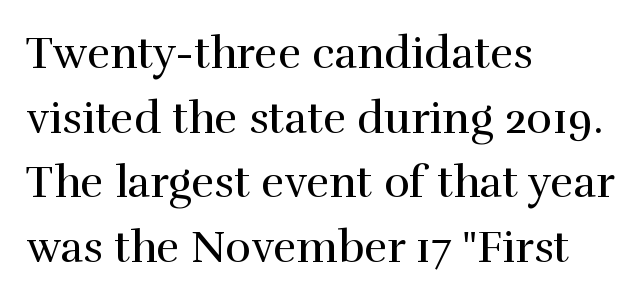
Q: Is the text bold? A: No.
Q: Is the text italic (slanted)? A: No, it is upright.
Q: Is the typeface a serif or a sans-serif typeface? A: Serif.
Q: Is the text underlined? A: No.
Q: How is the paragraph aligned? A: Left-aligned.
Q: Is the spacing between letters normal or unusually wide? A: Normal.
Q: Is the spacing between lines tight, normal or loose? A: Normal.
Q: Width (condensed, normal, or wide)? A: Normal.
Q: x-height? A: Medium.
Q: Monospaced? A: No.
